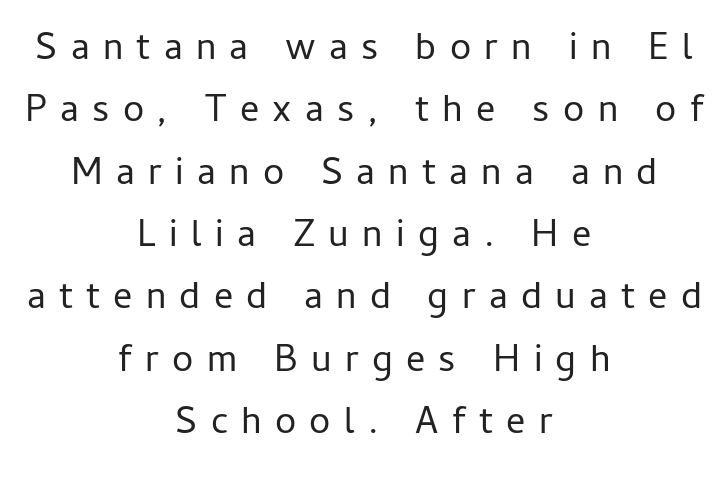
Q: Is the text bold? A: No.
Q: Is the text italic (slanted)? A: No, it is upright.
Q: Is the typeface a serif or a sans-serif typeface? A: Sans-serif.
Q: Is the text underlined? A: No.
Q: How is the paragraph aligned? A: Centered.
Q: Is the spacing between letters normal or unusually wide? A: Unusually wide.
Q: Is the spacing between lines tight, normal or loose? A: Normal.
Q: Width (condensed, normal, or wide)? A: Normal.
Q: Stroke contrast? A: Low.
Q: x-height? A: Medium.
Q: Monospaced? A: No.
